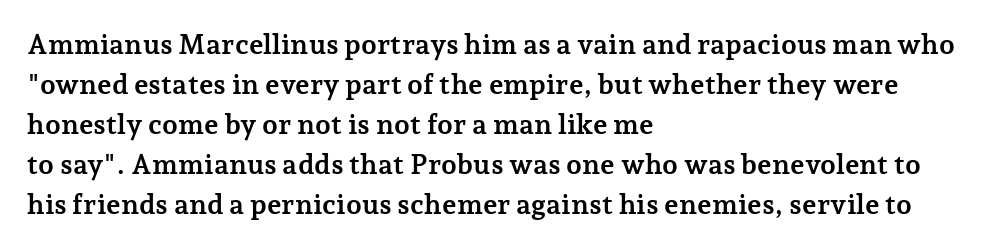
{"serif": "yes", "italic": "no", "bold": "yes", "weight": "semibold", "width": "normal", "stroke_contrast": "low", "x_height": "medium", "monospaced": "no", "underline": "no", "align": "left", "line_spacing": "normal", "line_spacing_ratio": 1.43, "letter_spacing": "normal", "letter_spacing_em": 0.0, "glyph_px": 28}
